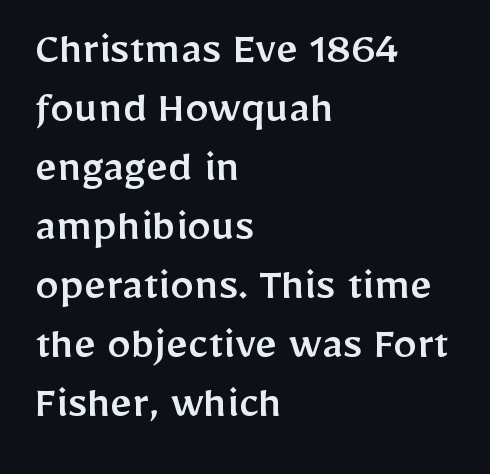
Q: Is the text italic (slanted)? A: No, it is upright.
Q: Is the typeface a serif or a sans-serif typeface? A: Sans-serif.
Q: Is the text underlined? A: No.
Q: How is the paragraph aligned? A: Left-aligned.
Q: Is the spacing between letters normal or unusually wide? A: Normal.
Q: Width (condensed, normal, or wide)? A: Normal.
Q: Stroke contrast? A: Low.
Q: x-height? A: Medium.
Q: Monospaced? A: No.
